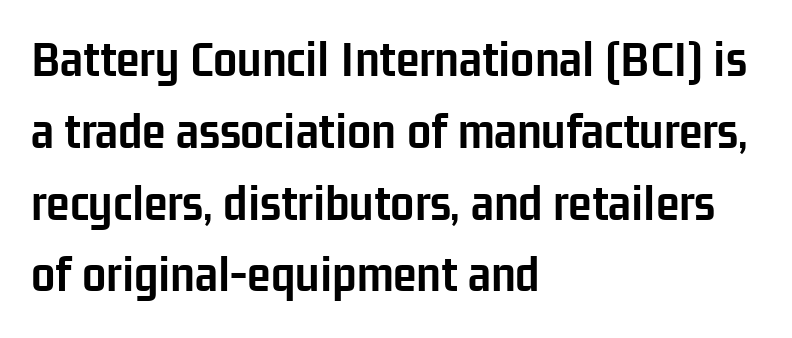
The image shows 54 px semibold, condensed sans-serif type, upright; set left-aligned, normal line spacing (1.33x), normal letter spacing, not underlined; low stroke contrast and a medium x-height.
